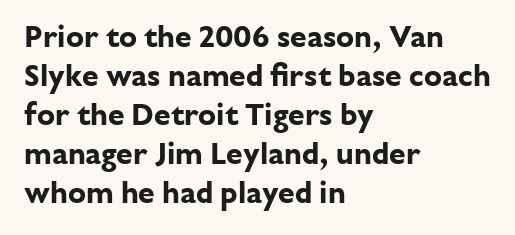
The image shows 30 px bold sans-serif type, upright; set left-aligned, normal line spacing (1.3x), normal letter spacing, not underlined; low stroke contrast and a medium x-height.
